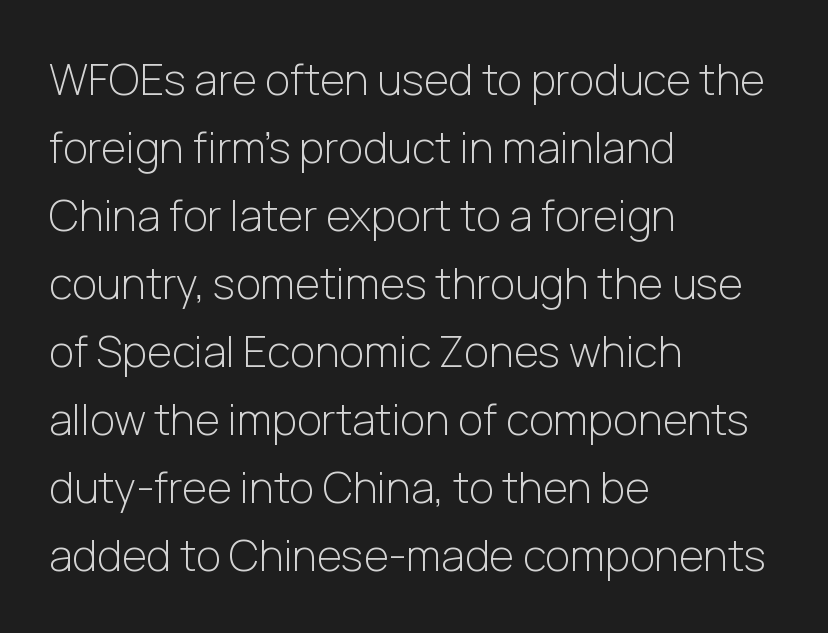
Evenly set lines give the paragraph a standard silhouette. Stroke thickness stays within the range of a standard reading face or lighter. Letters rest on an invisible, unmarked baseline. Unlike a traditional serif, this face leaves its strokes unadorned.
